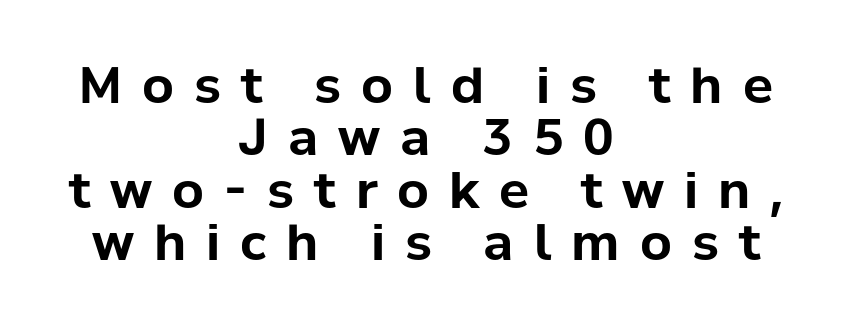
Observe the wide spacing: letters keep a clear distance from each other. Weight: bold. Descender tails drop into unmarked territory. The letters stand upright; this is a roman face.
